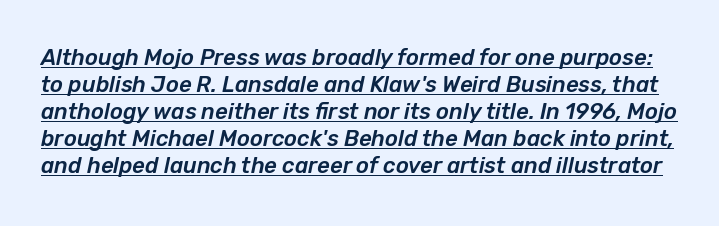
{"italic": "yes", "lean": "right", "slant_degrees": 12, "underline": "yes", "line_spacing_ratio": 1.23, "letter_spacing": "normal", "letter_spacing_em": 0.0, "glyph_px": 22}
